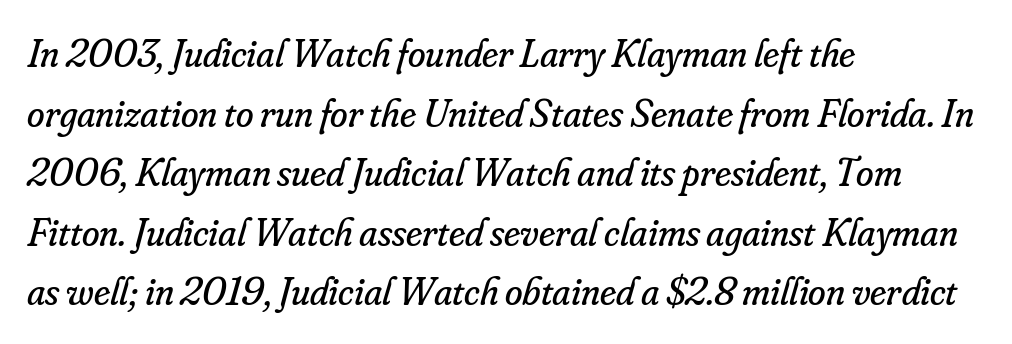
The font family rendered here belongs to the serif group. Weight class: somewhere from thin through regular. A typesetter would call this leading conventional body-copy spacing. Note the varied advance widths — an 'i' is clearly narrower than an 'm'. Look at the tracking — it's just the regular setting, nothing added. Decoration check: the copy has no underline.
